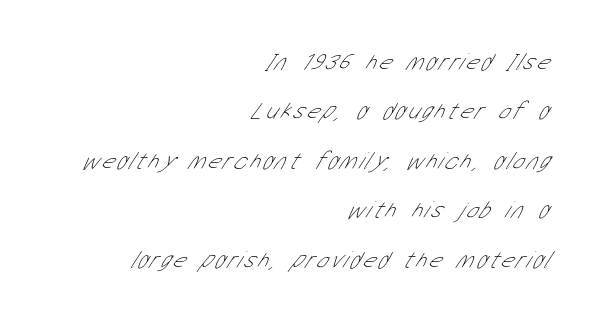
{"bold": "no", "underline": "no", "align": "right", "line_spacing": "loose", "line_spacing_ratio": 2.06, "glyph_px": 24}
